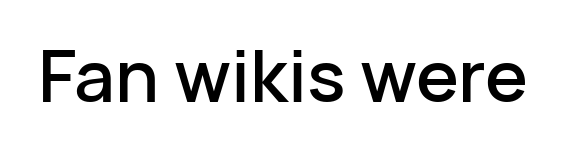
{"serif": "no", "italic": "no", "width": "normal", "stroke_contrast": "low", "x_height": "medium", "monospaced": "no", "underline": "no", "letter_spacing": "normal", "letter_spacing_em": 0.0, "glyph_px": 72}
